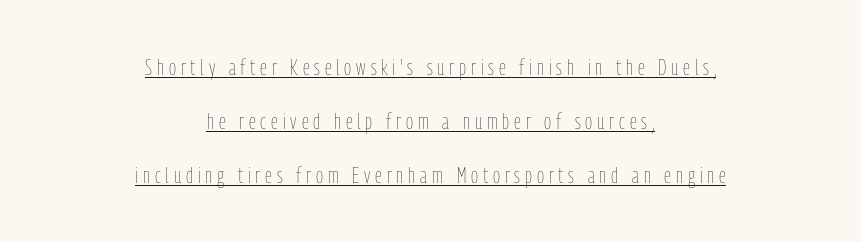
Does a line run under the words? Yes, clearly. The space between consecutive lines is lavish. The typesetting does not lean heavy: it is not bold. Here the glyphs are tracked loosely, breaking word shapes into spaced letters. Compared with a flush-left layout, this one balances lines on the center instead.
